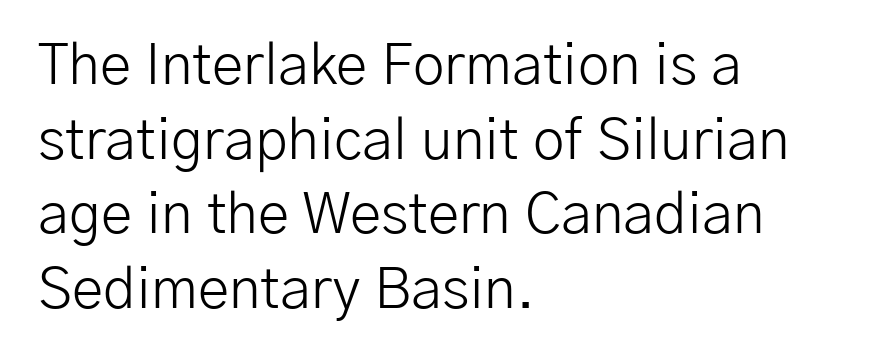
A student would call this left alignment; a typographer would say flush left, rag right. Students, note that the glyphs here touch the page at normal intervals. The gap between lines stays unmarked. Weight: in the light-to-regular range. These lines are rendered in a variable-pitch font.
